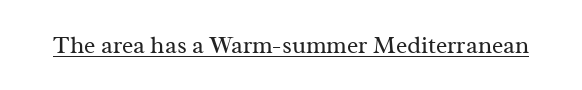
{"italic": "no", "bold": "no", "underline": "yes", "letter_spacing": "normal", "letter_spacing_em": 0.0, "glyph_px": 24}
